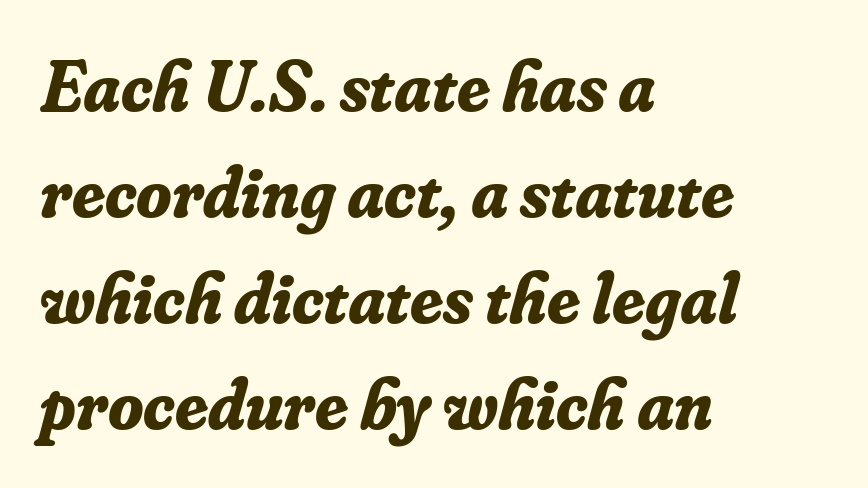
The image shows 72 px bold serif type, italic (leaning right); set left-aligned, normal line spacing (1.47x), normal letter spacing, not underlined; low stroke contrast and a small x-height.
